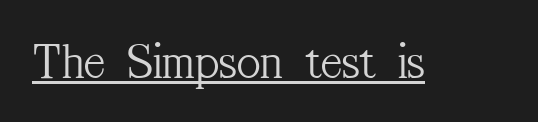
Compared with typical body copy, the letter spacing here is the same. Proportional: the letters do not fall into vertical columns. Serif or sans? Serif — the stroke terminals have little feet. Stem width sits at or under what a default text font uses.
